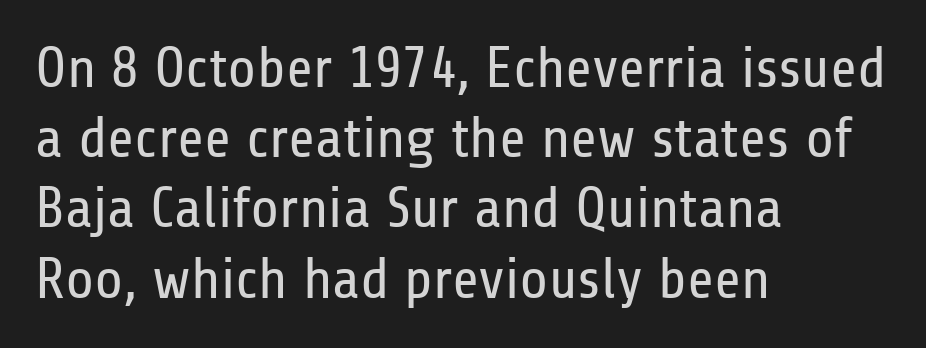
The image shows 58 px regular-weight, condensed sans-serif type, upright; set left-aligned, line spacing 1.21x, normal letter spacing, not underlined; low stroke contrast and a medium x-height.
